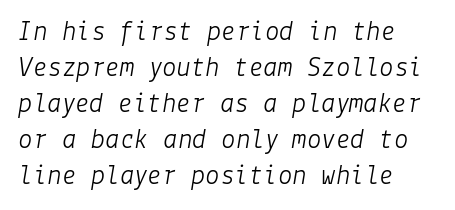
Q: Is the text bold? A: No.
Q: Is the text italic (slanted)? A: Yes, it leans right by about 9 degrees.
Q: Is the text underlined? A: No.
Q: How is the paragraph aligned? A: Left-aligned.
Q: Is the spacing between letters normal or unusually wide? A: Normal.
Q: Width (condensed, normal, or wide)? A: Normal.
Q: Stroke contrast? A: Low.
Q: x-height? A: Medium.
